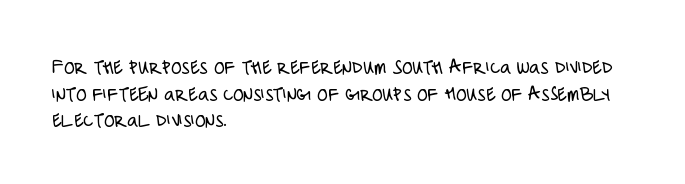
{"italic": "no", "bold": "no", "underline": "no", "align": "left", "line_spacing": "normal", "line_spacing_ratio": 1.27, "letter_spacing": "normal", "letter_spacing_em": 0.0, "glyph_px": 21}
